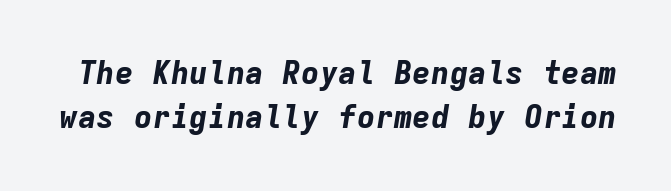
The image shows 31 px bold type, italic (leaning right), monospaced; set normal line spacing (1.41x), normal letter spacing, not underlined; low stroke contrast and a medium x-height.
